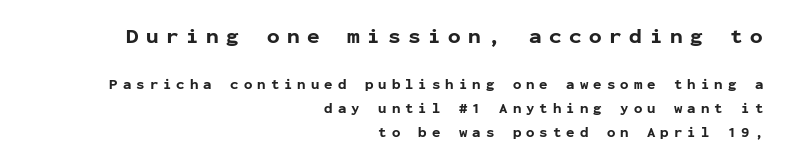
Larger block? The one above; the one below is distinctly smaller. Honestly, there is no underline to notice here at all. The font is running at its bold setting. You can tell it's not italic because the verticals are truly vertical. Vertically, the passage feels balanced, rows spaced as you'd expect.
